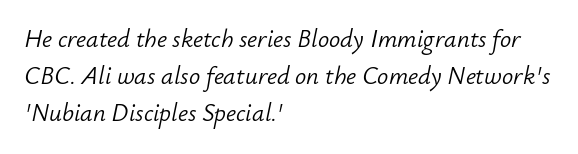
{"italic": "yes", "lean": "right", "slant_degrees": 12, "bold": "no", "underline": "no", "align": "left", "line_spacing": "normal", "line_spacing_ratio": 1.49, "letter_spacing": "normal", "letter_spacing_em": 0.0, "glyph_px": 25}
